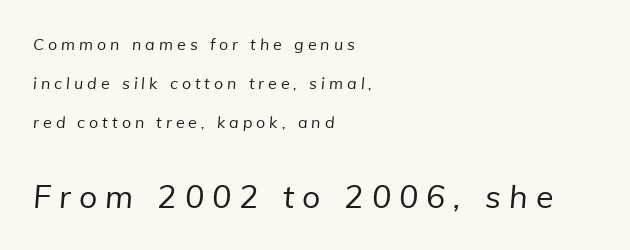
{"serif": "no", "bold": "no", "weight": "regular", "width": "normal", "stroke_contrast": "low", "x_height": "medium", "monospaced": "no", "underline": "no", "align": "left", "line_spacing": "loose", "line_spacing_ratio": 2.43, "letter_spacing": "wide", "letter_spacing_em": 0.25, "larger_block": "second", "size_ratio": 2.0, "glyph_px": 32}
